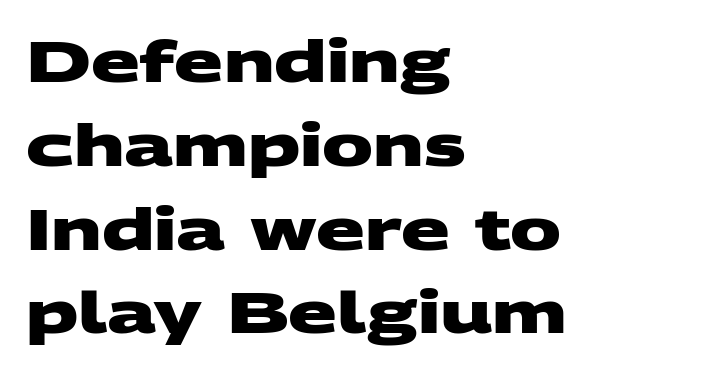
Q: Is the text bold? A: Yes.
Q: Is the typeface a serif or a sans-serif typeface? A: Sans-serif.
Q: Is the text underlined? A: No.
Q: How is the paragraph aligned? A: Left-aligned.
Q: Is the spacing between letters normal or unusually wide? A: Normal.
Q: Is the spacing between lines tight, normal or loose? A: Normal.
Q: Width (condensed, normal, or wide)? A: Wide.
Q: Stroke contrast? A: Medium.
Q: x-height? A: Large.
Q: Monospaced? A: No.
